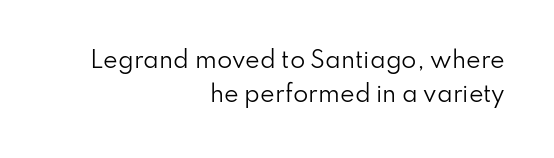
The letters stand upright; this is a roman face. Tracking value appears to be zero — textbook default spacing. Notice how descenders clear the ascenders below comfortably — that's standard leading. Heft: none added — not bold. The foot of each line stays bare and open. The ragged edge is on the left, which tells us the setting is flush right.
